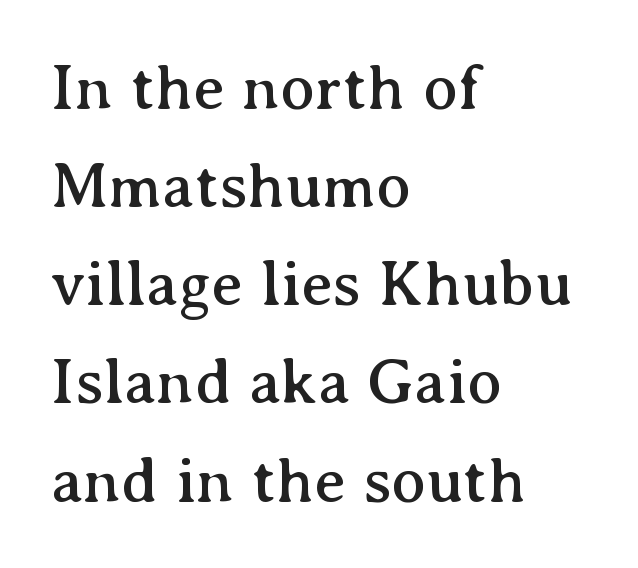
Q: Is the text italic (slanted)? A: No, it is upright.
Q: Is the typeface a serif or a sans-serif typeface? A: Serif.
Q: Is the text underlined? A: No.
Q: How is the paragraph aligned? A: Left-aligned.
Q: Is the spacing between letters normal or unusually wide? A: Normal.
Q: Is the spacing between lines tight, normal or loose? A: Normal.
Q: Width (condensed, normal, or wide)? A: Normal.
Q: Stroke contrast? A: Medium.
Q: x-height? A: Medium.
Q: Monospaced? A: No.
